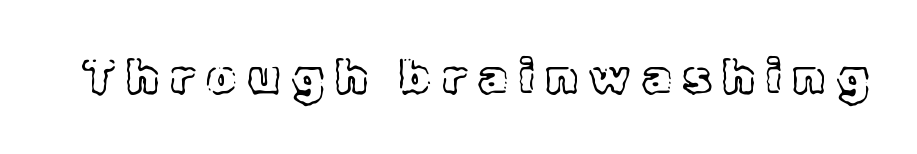
{"italic": "no", "width": "normal", "x_height": "medium", "monospaced": "no", "underline": "no", "letter_spacing": "wide", "letter_spacing_em": 0.25, "glyph_px": 47}
